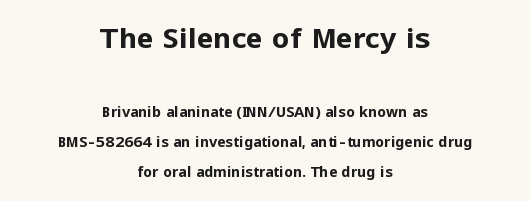
{"serif": "no", "italic": "no", "bold": "yes", "weight": "bold", "width": "normal", "stroke_contrast": "low", "x_height": "medium", "monospaced": "no", "underline": "no", "align": "center", "line_spacing": "loose", "line_spacing_ratio": 2.16, "letter_spacing": "normal", "letter_spacing_em": 0.0, "larger_block": "first", "size_ratio": 2.0, "glyph_px": 28}
